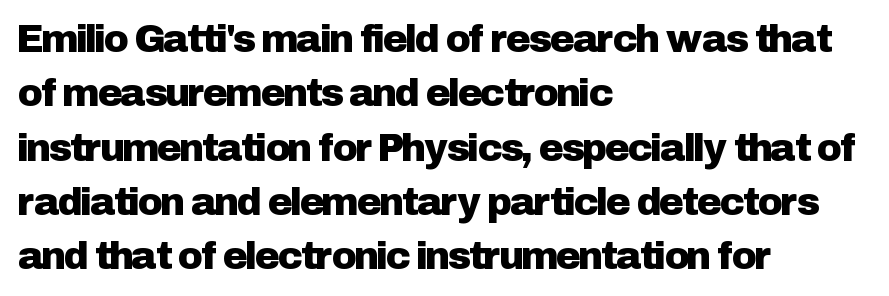
The image shows 38 px sans-serif type, upright; set left-aligned, normal line spacing (1.43x), normal letter spacing, not underlined; low stroke contrast and a medium x-height.
